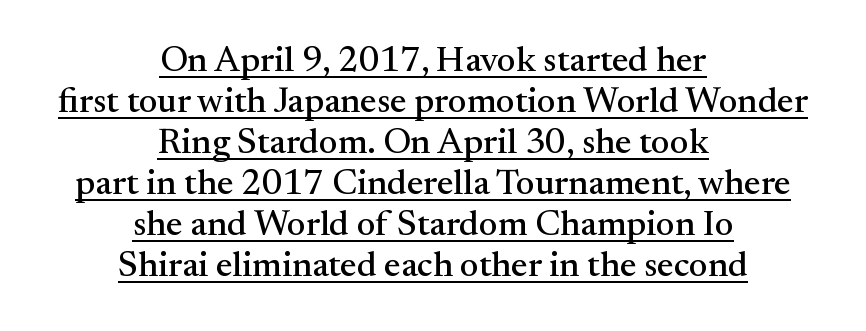
{"serif": "yes", "italic": "no", "width": "normal", "stroke_contrast": "medium", "x_height": "small", "monospaced": "no", "underline": "yes", "align": "center", "line_spacing": "tight", "line_spacing_ratio": 1.14, "letter_spacing": "normal", "letter_spacing_em": 0.0, "glyph_px": 36}
